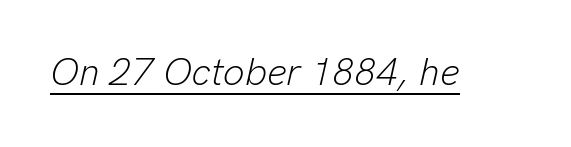
{"italic": "yes", "lean": "right", "slant_degrees": 13, "bold": "no", "weight": "light", "width": "normal", "stroke_contrast": "low", "x_height": "medium", "monospaced": "no", "underline": "yes", "letter_spacing": "normal", "letter_spacing_em": 0.0, "glyph_px": 38}
